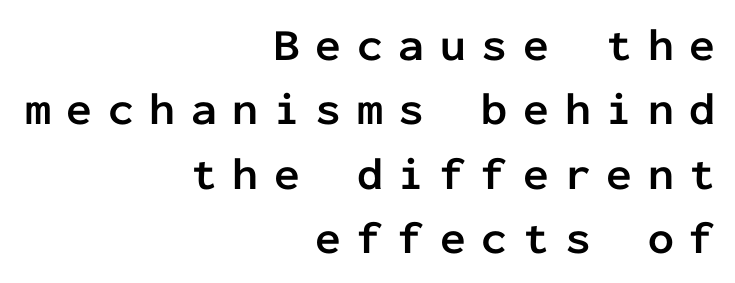
The image shows 46 px semibold sans-serif type, upright, monospaced; set right-aligned, normal line spacing (1.4x), unusually wide letter spacing (+0.34 em), not underlined; low stroke contrast and a medium x-height.
